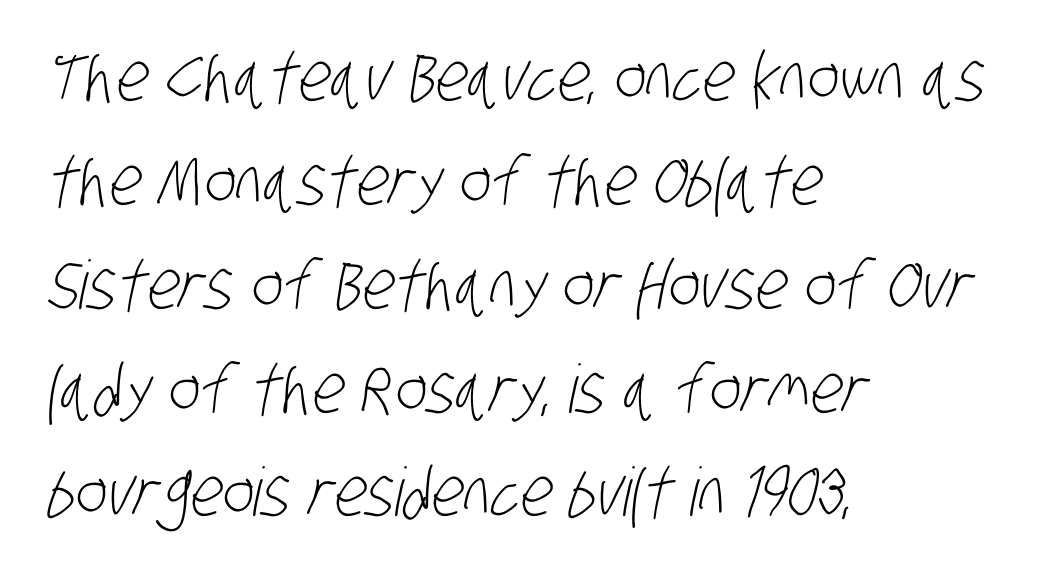
{"serif": "no", "bold": "no", "weight": "light", "width": "condensed", "stroke_contrast": "low", "x_height": "large", "monospaced": "no", "underline": "no", "align": "left", "line_spacing": "normal", "line_spacing_ratio": 1.55, "letter_spacing": "normal", "letter_spacing_em": 0.0, "glyph_px": 67}
